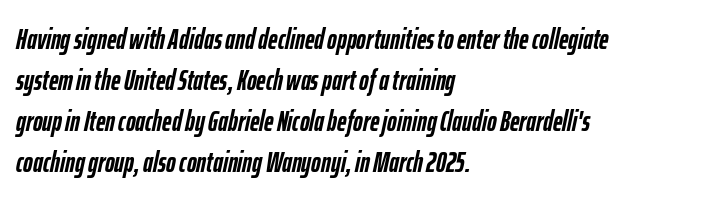
{"italic": "yes", "lean": "right", "slant_degrees": 12, "bold": "yes", "weight": "semibold", "width": "condensed", "stroke_contrast": "low", "x_height": "medium", "monospaced": "no", "underline": "no", "align": "left", "line_spacing": "normal", "line_spacing_ratio": 1.41, "letter_spacing": "normal", "letter_spacing_em": 0.0, "glyph_px": 29}
